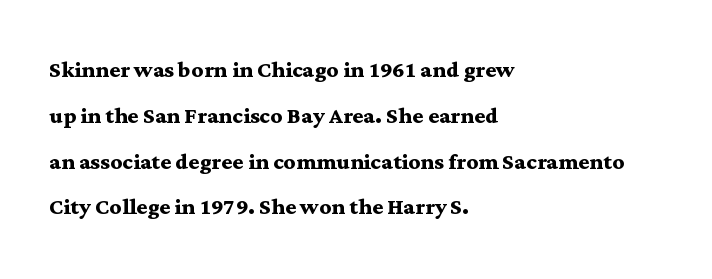
The image shows 29 px semibold, wide serif type, upright; set left-aligned, normal line spacing (1.58x), normal letter spacing, not underlined; medium stroke contrast and a medium x-height.
